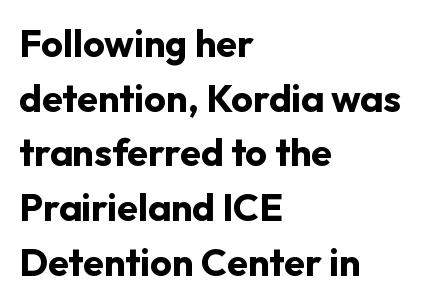
{"serif": "no", "italic": "no", "bold": "yes", "weight": "bold", "width": "normal", "stroke_contrast": "low", "x_height": "medium", "monospaced": "no", "underline": "no", "align": "left", "line_spacing": "normal", "line_spacing_ratio": 1.44, "letter_spacing": "normal", "letter_spacing_em": 0.0, "glyph_px": 38}
